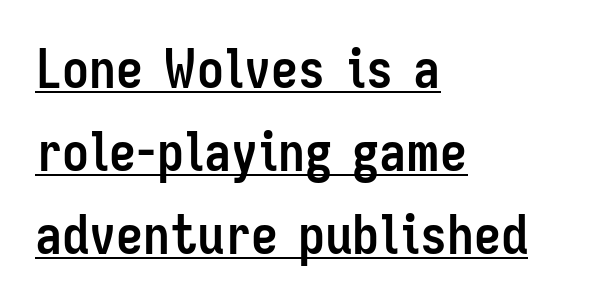
Q: Is the text bold? A: Yes.
Q: Is the text italic (slanted)? A: No, it is upright.
Q: Is the typeface a serif or a sans-serif typeface? A: Sans-serif.
Q: Is the text underlined? A: Yes.
Q: How is the paragraph aligned? A: Left-aligned.
Q: Is the spacing between letters normal or unusually wide? A: Normal.
Q: Is the spacing between lines tight, normal or loose? A: Normal.
Q: Width (condensed, normal, or wide)? A: Condensed.
Q: Stroke contrast? A: Low.
Q: x-height? A: Medium.
Q: Monospaced? A: No.
